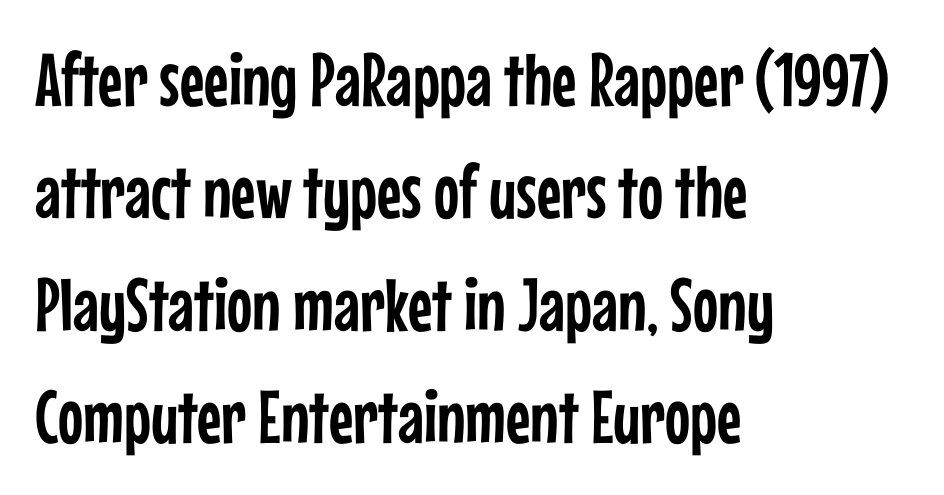
Q: Is the text italic (slanted)? A: No, it is upright.
Q: Is the typeface a serif or a sans-serif typeface? A: Sans-serif.
Q: Is the text underlined? A: No.
Q: How is the paragraph aligned? A: Left-aligned.
Q: Is the spacing between letters normal or unusually wide? A: Normal.
Q: Is the spacing between lines tight, normal or loose? A: Normal.
Q: Width (condensed, normal, or wide)? A: Condensed.
Q: Stroke contrast? A: Low.
Q: x-height? A: Medium.
Q: Monospaced? A: No.
